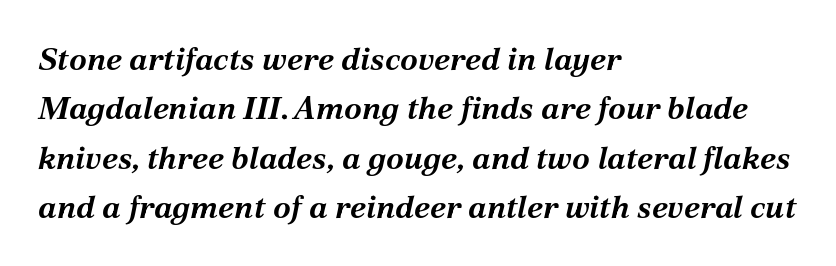
Q: Is the text bold? A: Yes.
Q: Is the text italic (slanted)? A: Yes, it leans right by about 12 degrees.
Q: Is the text underlined? A: No.
Q: How is the paragraph aligned? A: Left-aligned.
Q: Is the spacing between letters normal or unusually wide? A: Normal.
Q: Is the spacing between lines tight, normal or loose? A: Normal.
Q: Width (condensed, normal, or wide)? A: Normal.
Q: Stroke contrast? A: Medium.
Q: x-height? A: Medium.
Q: Monospaced? A: No.
